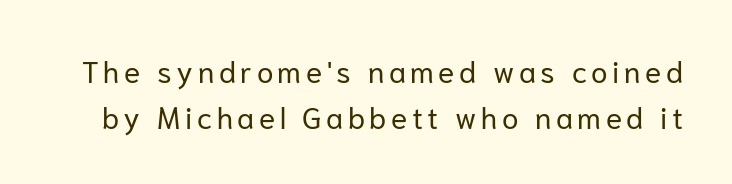
Unlike italic type, these characters show no tilt at all. Stem width sits at or under what a default text font uses. Nope, no serifs anywhere on these letters. Nobody drew a line under any word here. Is this a fixed-width face? No — the glyphs have proportional, varying widths. What's the leading like? Ordinary, nothing unusual.
